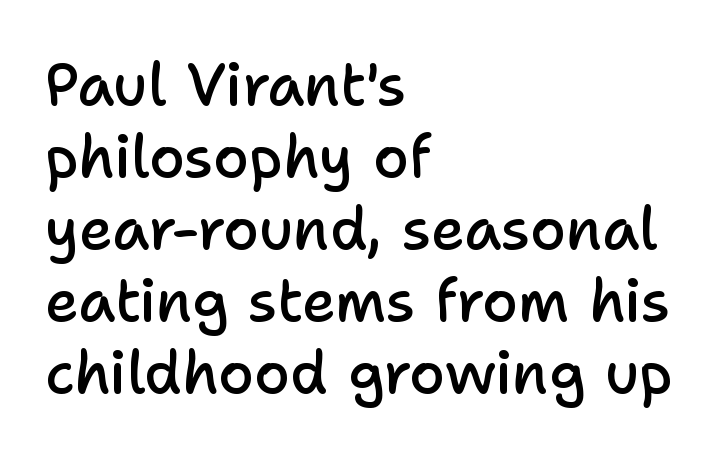
A clean baseline with only descenders dipping below it. No extra tracking has been applied to these lines. Think of a printed novel: that variable character pitch is what you see here. The rendering uses a semibold face; strokes are thickened but not to full bold. Regarding serifs, this sample does without them.
